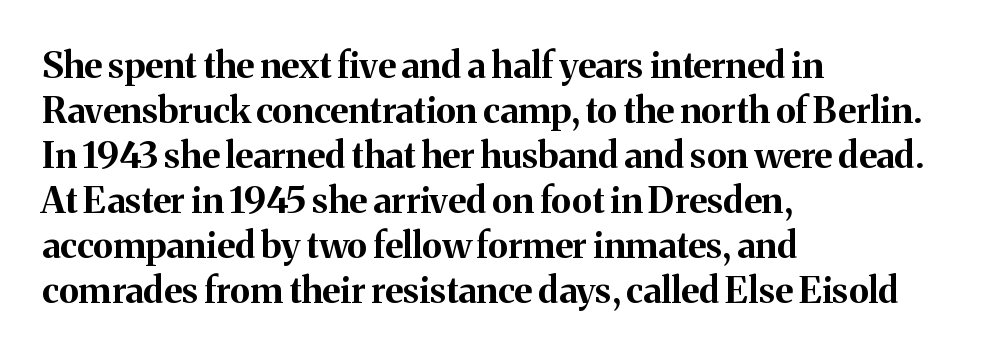
{"serif": "yes", "italic": "no", "bold": "yes", "weight": "bold", "width": "normal", "stroke_contrast": "medium", "x_height": "medium", "monospaced": "no", "underline": "no", "align": "left", "line_spacing": "normal", "line_spacing_ratio": 1.25, "letter_spacing": "normal", "letter_spacing_em": 0.0, "glyph_px": 36}
